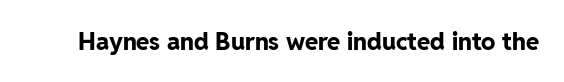
Q: Is the text bold? A: Yes.
Q: Is the text italic (slanted)? A: No, it is upright.
Q: Is the text underlined? A: No.
Q: Is the spacing between letters normal or unusually wide? A: Normal.
